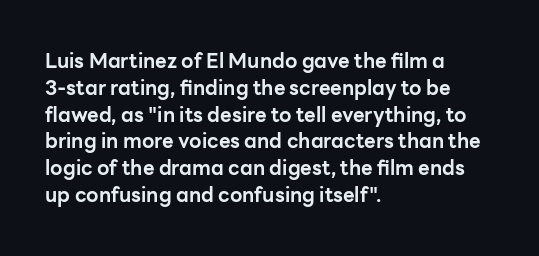
{"italic": "no", "bold": "yes", "underline": "no", "align": "left", "line_spacing": "normal", "line_spacing_ratio": 1.34, "letter_spacing": "normal", "letter_spacing_em": 0.0, "glyph_px": 20}
